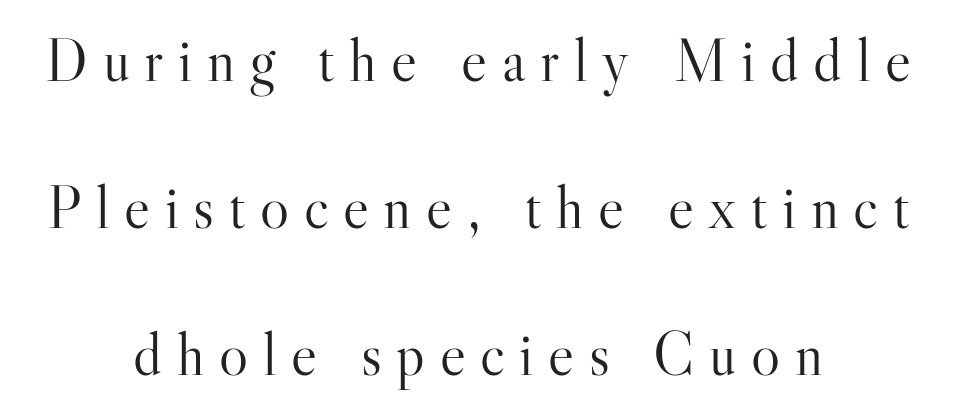
Q: Is the text bold? A: No.
Q: Is the text italic (slanted)? A: No, it is upright.
Q: Is the typeface a serif or a sans-serif typeface? A: Serif.
Q: Is the text underlined? A: No.
Q: How is the paragraph aligned? A: Centered.
Q: Is the spacing between letters normal or unusually wide? A: Unusually wide.
Q: Is the spacing between lines tight, normal or loose? A: Loose.
Q: Width (condensed, normal, or wide)? A: Normal.
Q: Stroke contrast? A: High.
Q: x-height? A: Small.
Q: Monospaced? A: No.
